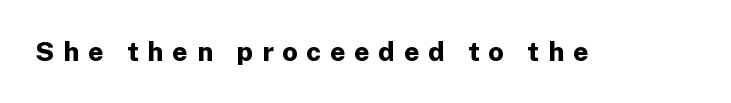
{"italic": "no", "bold": "yes", "underline": "no", "letter_spacing": "wide", "letter_spacing_em": 0.33, "glyph_px": 27}
